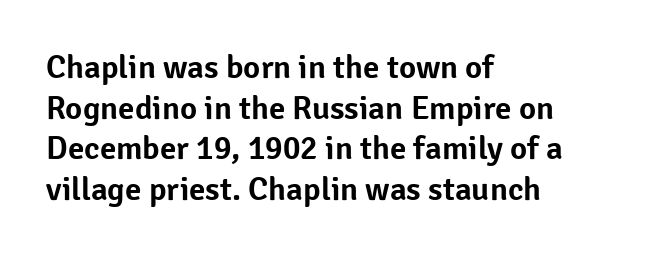
Look at the tracking — it's just the regular setting, nothing added. Any mark beneath the type? The region is blank. Short and long lines alike share a common starting point at left. Tall strokes in this sample are plumb rather than angled.
